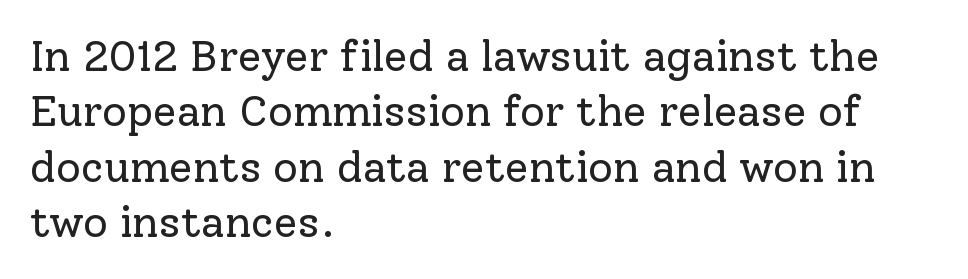
The image shows 43 px regular-weight serif type, upright; set left-aligned, normal line spacing (1.29x), normal letter spacing, not underlined; low stroke contrast and a medium x-height.
